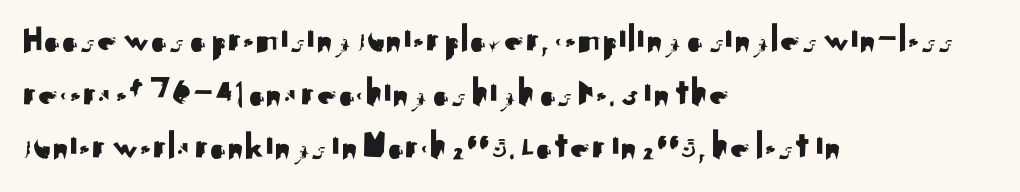
Q: Is the text italic (slanted)? A: No, it is upright.
Q: Is the typeface a serif or a sans-serif typeface? A: Sans-serif.
Q: Is the text underlined? A: No.
Q: How is the paragraph aligned? A: Left-aligned.
Q: Is the spacing between letters normal or unusually wide? A: Normal.
Q: Is the spacing between lines tight, normal or loose? A: Normal.
Q: Width (condensed, normal, or wide)? A: Normal.
Q: Stroke contrast? A: Medium.
Q: x-height? A: Small.
Q: Monospaced? A: No.
